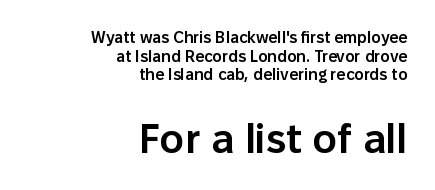
Here the glyphs are tracked normally, forming tight word shapes. These lines stack with their right ends in a neat column. Underline: absent. Nothing sits at the stroke ends, so this counts as sans-serif.
